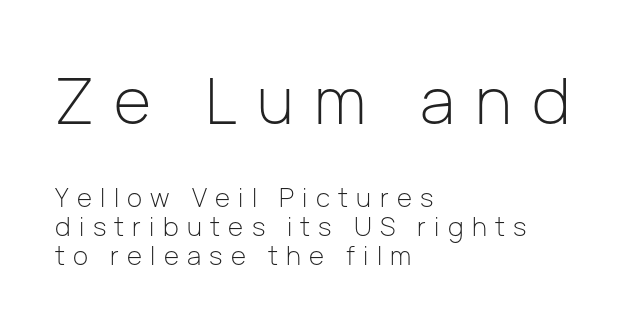
{"serif": "no", "italic": "no", "bold": "no", "weight": "light", "width": "normal", "stroke_contrast": "low", "x_height": "medium", "monospaced": "no", "underline": "no", "align": "left", "line_spacing": "tight", "line_spacing_ratio": 1.13, "letter_spacing": "wide", "letter_spacing_em": 0.32, "larger_block": "first", "size_ratio": 2.46, "glyph_px": 64}
